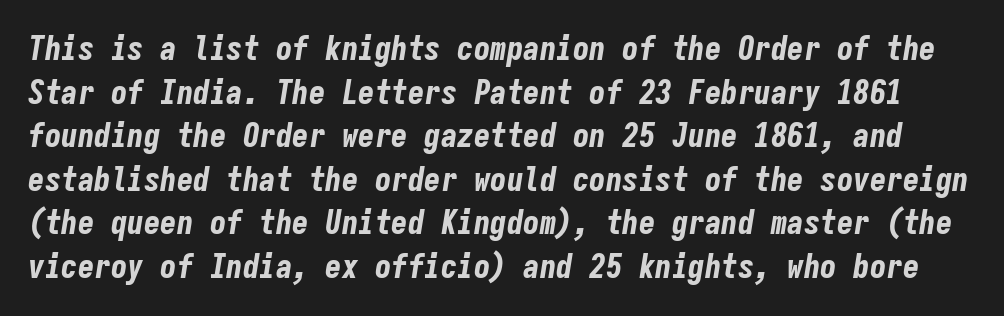
The image shows 33 px bold, condensed type, italic (leaning right), monospaced; set normal line spacing (1.32x), normal letter spacing, not underlined; low stroke contrast and a medium x-height.
